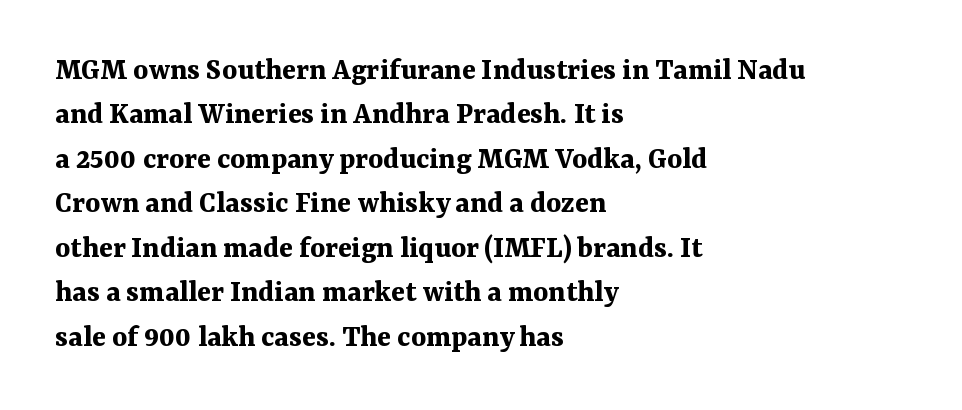
Q: Is the text bold? A: Yes.
Q: Is the text italic (slanted)? A: No, it is upright.
Q: Is the typeface a serif or a sans-serif typeface? A: Serif.
Q: Is the text underlined? A: No.
Q: How is the paragraph aligned? A: Left-aligned.
Q: Is the spacing between letters normal or unusually wide? A: Normal.
Q: Is the spacing between lines tight, normal or loose? A: Normal.
Q: Width (condensed, normal, or wide)? A: Normal.
Q: Stroke contrast? A: Medium.
Q: x-height? A: Medium.
Q: Monospaced? A: No.
